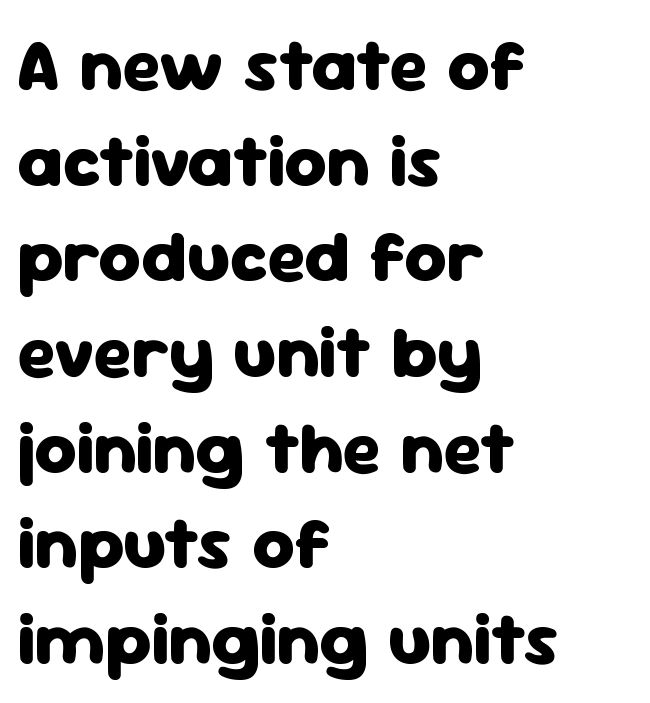
Q: Is the text bold? A: Yes.
Q: Is the text italic (slanted)? A: No, it is upright.
Q: Is the typeface a serif or a sans-serif typeface? A: Sans-serif.
Q: Is the text underlined? A: No.
Q: How is the paragraph aligned? A: Left-aligned.
Q: Is the spacing between letters normal or unusually wide? A: Normal.
Q: Is the spacing between lines tight, normal or loose? A: Normal.
Q: Width (condensed, normal, or wide)? A: Normal.
Q: Stroke contrast? A: Low.
Q: x-height? A: Medium.
Q: Monospaced? A: No.
